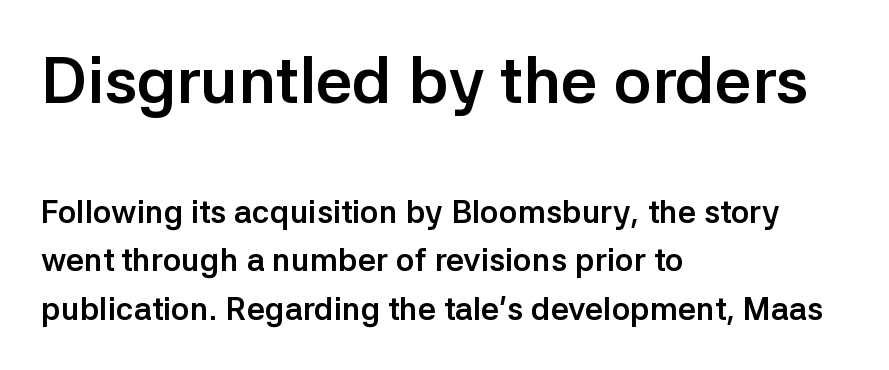
In terms of leading, this rendering sits right in the middle. Ascenders rise straight up at ninety degrees. Nothing unusual about the tracking: characters are spaced as the font intends. Is this a sans? Yes — the strokes have no serifs.
